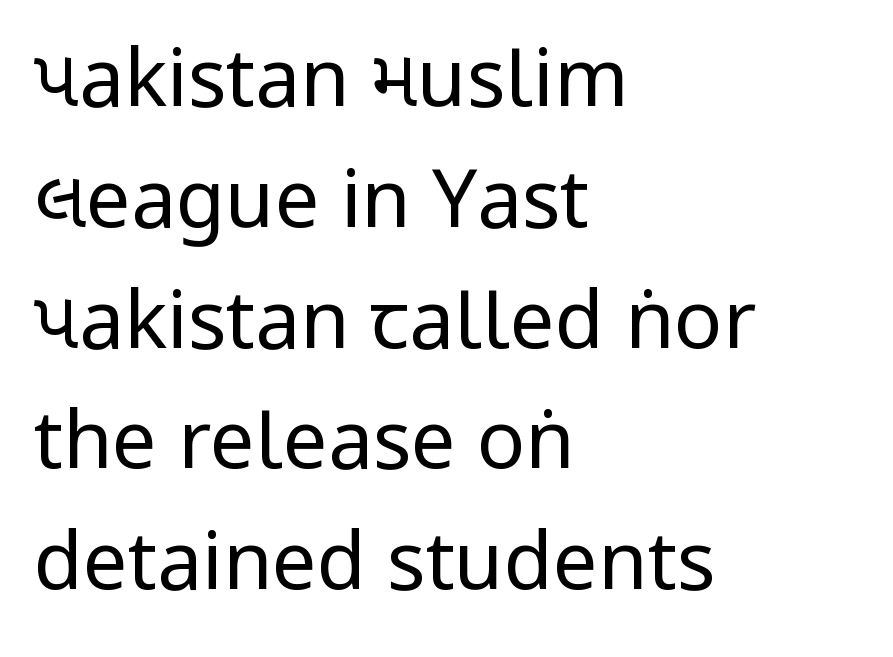
Ink coverage per letter is moderate at most. When letters stand straight like this, we call the style roman or upright. The rendering uses a moderate line-height, typical for paragraphs. In terms of letterform style, serifs are entirely absent. The paragraph has a hard left edge and a soft right edge. Is the letter spacing exaggerated? No — it looks like the ordinary default.
